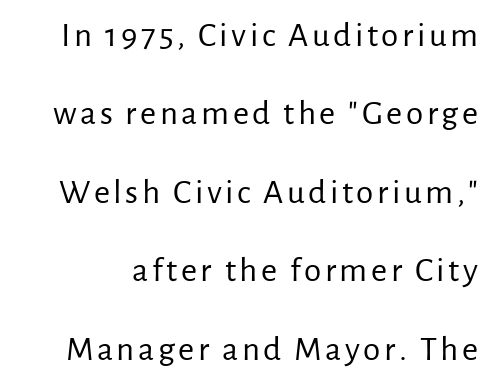
The image shows 35 px regular-weight sans-serif type, upright; set loose line spacing (2.24x), not underlined; low stroke contrast and a medium x-height.
